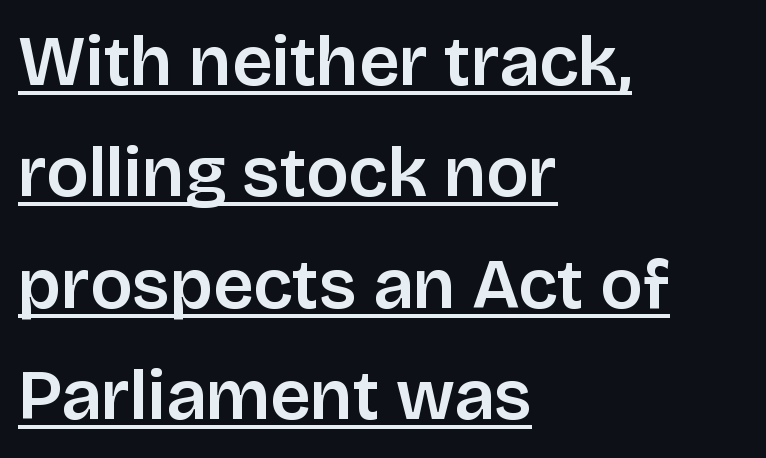
{"serif": "no", "italic": "no", "width": "normal", "stroke_contrast": "low", "x_height": "large", "monospaced": "no", "underline": "yes", "align": "left", "line_spacing": "normal", "line_spacing_ratio": 1.57, "letter_spacing": "normal", "letter_spacing_em": 0.0, "glyph_px": 71}
